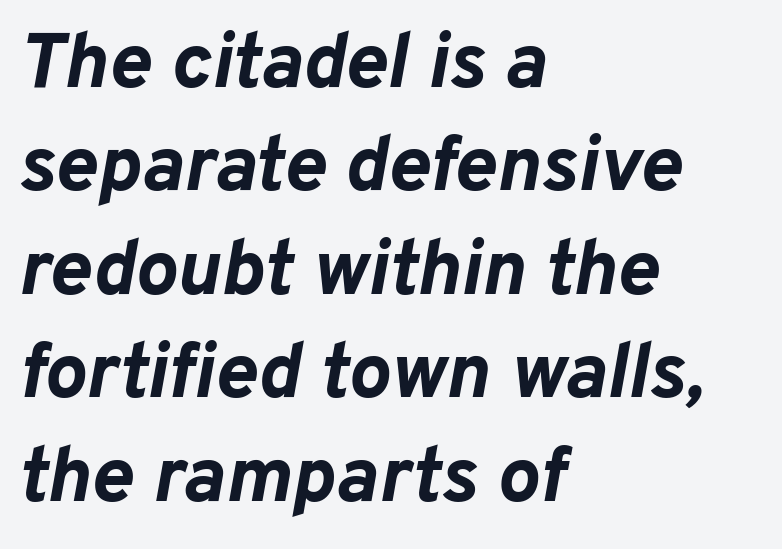
Q: Is the text bold? A: Yes.
Q: Is the text italic (slanted)? A: Yes, it leans right by about 10 degrees.
Q: Is the text underlined? A: No.
Q: How is the paragraph aligned? A: Left-aligned.
Q: Is the spacing between letters normal or unusually wide? A: Normal.
Q: Is the spacing between lines tight, normal or loose? A: Normal.
Q: Width (condensed, normal, or wide)? A: Normal.
Q: Stroke contrast? A: Low.
Q: x-height? A: Medium.
Q: Monospaced? A: No.
